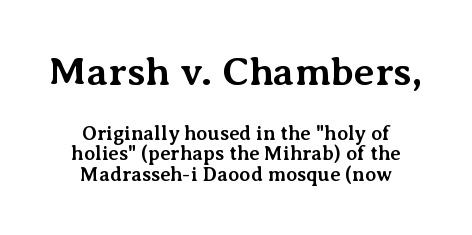
The image shows 40 px bold serif type, upright; set centered, tight line spacing (1.02x), normal letter spacing, not underlined; the first (top) block is 2.0x larger; medium stroke contrast and a medium x-height.
